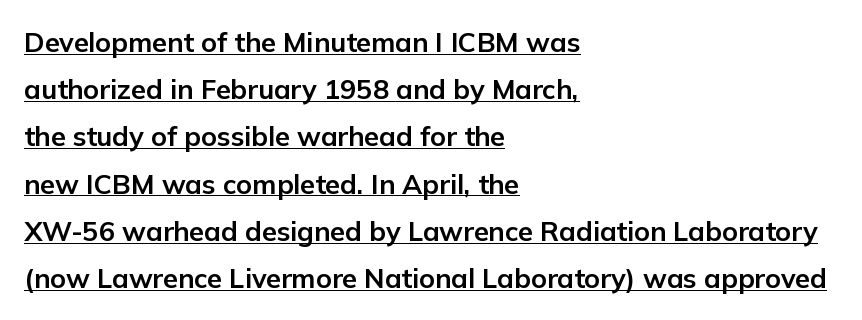
Posture: upright roman. Each line starts at the same left margin while the right side varies. Underlined type. Typographic density is high because the face is bold. The tracking reads as untouched default to a designer's eye.
